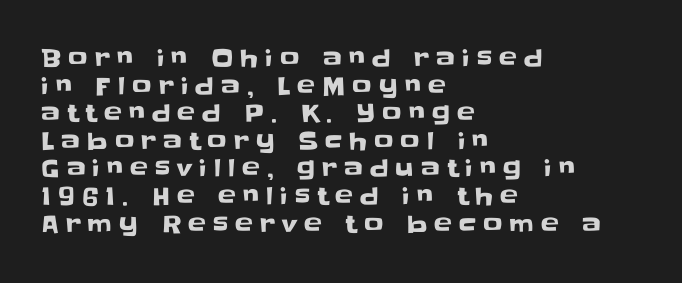
Beneath every word, the page is bare. Vertical spacing — tight. Each word looks stretched out because of the extra space between its letters. Where is the straight margin? On the left.
